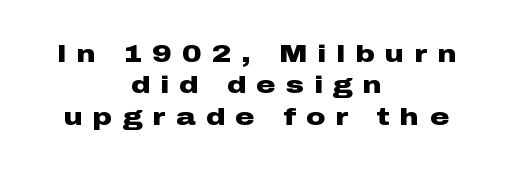
Q: Is the text bold? A: Yes.
Q: Is the text italic (slanted)? A: No, it is upright.
Q: Is the text underlined? A: No.
Q: How is the paragraph aligned? A: Centered.
Q: Is the spacing between letters normal or unusually wide? A: Unusually wide.
Q: Is the spacing between lines tight, normal or loose? A: Normal.
